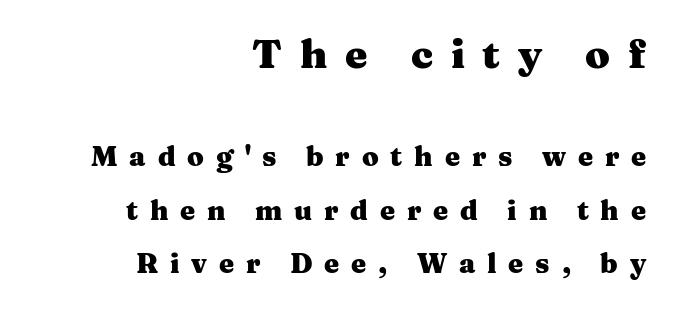
The image shows 40 px heavy, wide serif type, upright; set right-aligned, loose line spacing (1.98x), unusually wide letter spacing (+0.44 em), not underlined; the first (top) block is 1.48x larger; medium stroke contrast and a medium x-height.
